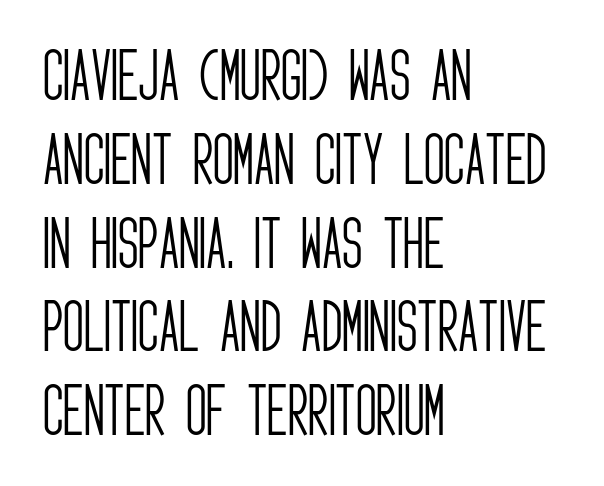
{"serif": "no", "italic": "no", "bold": "no", "weight": "light", "width": "condensed", "stroke_contrast": "low", "x_height": "large", "monospaced": "no", "underline": "no", "align": "left", "line_spacing": "normal", "line_spacing_ratio": 1.47, "letter_spacing": "normal", "letter_spacing_em": 0.0, "glyph_px": 57}
